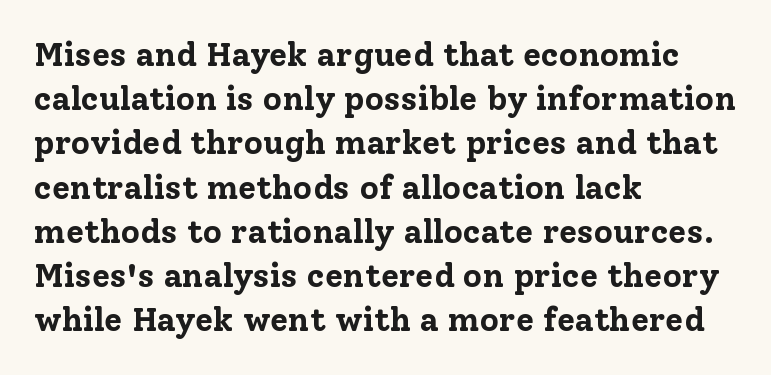
The face used here has the dense, thick strokes of a bold. Lines of text with bare space underneath. Baseline-to-baseline distance is the conventional proportion of letter height. The letters stand straight up with perfectly vertical stems.
